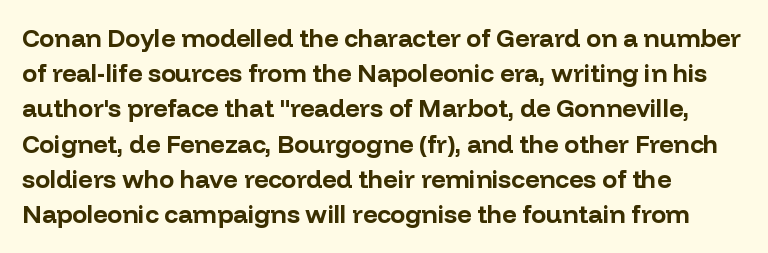
Q: Is the text bold? A: Yes.
Q: Is the text italic (slanted)? A: No, it is upright.
Q: Is the text underlined? A: No.
Q: How is the paragraph aligned? A: Left-aligned.
Q: Is the spacing between letters normal or unusually wide? A: Normal.
Q: Is the spacing between lines tight, normal or loose? A: Normal.
